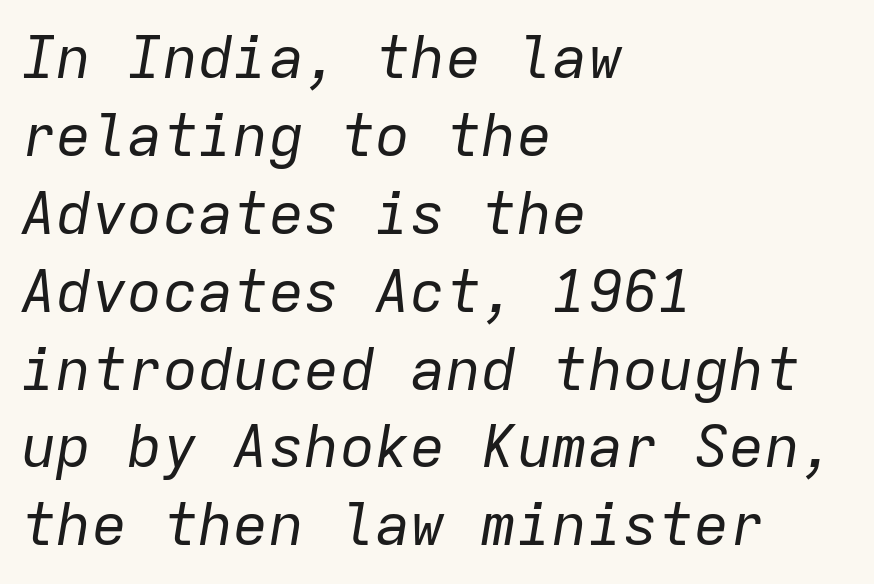
Q: Is the text bold? A: No.
Q: Is the text italic (slanted)? A: Yes, it leans right by about 9 degrees.
Q: Is the text underlined? A: No.
Q: How is the paragraph aligned? A: Left-aligned.
Q: Is the spacing between letters normal or unusually wide? A: Normal.
Q: Is the spacing between lines tight, normal or loose? A: Normal.
Q: Width (condensed, normal, or wide)? A: Normal.
Q: Stroke contrast? A: Low.
Q: x-height? A: Medium.
Q: Monospaced? A: Yes.
